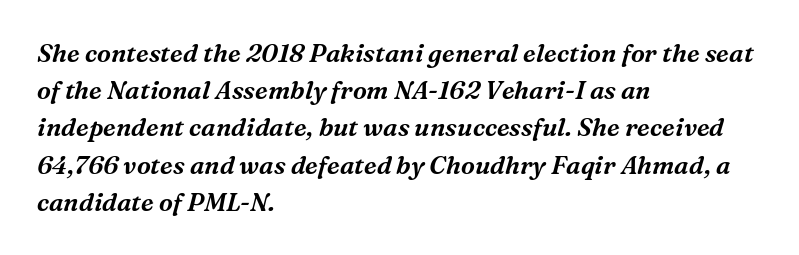
Line spacing here is normal. The horizontal fit of the characters is conventional and even. Yep, that's italic — everything's leaning. One-word summary of the alignment: left. Quick note: underline off.
